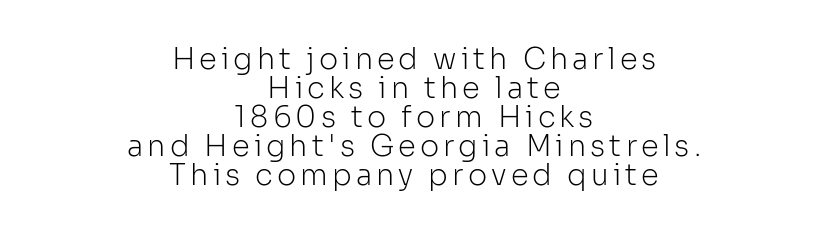
{"serif": "no", "italic": "no", "bold": "no", "weight": "light", "width": "normal", "stroke_contrast": "low", "x_height": "medium", "monospaced": "no", "underline": "no", "align": "center", "line_spacing": "tight", "line_spacing_ratio": 1.0, "glyph_px": 29}
